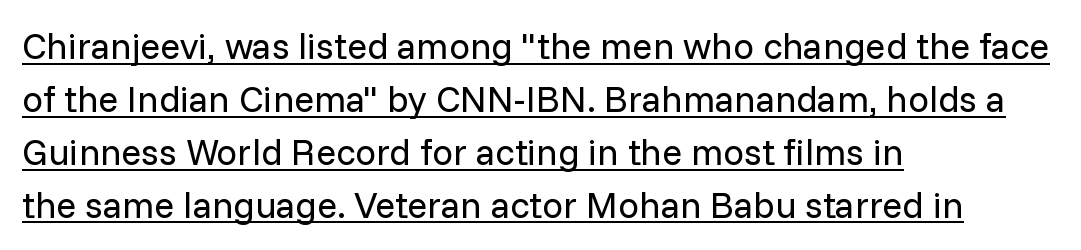
This reads as an unemphasized weight, regular at the heaviest. Italic? Not at all — the glyphs are vertical. What's the leading like? Ordinary, nothing unusual. The letterforms sit shoulder to shoulder at normal distance. The face used here appears with an underline applied.
